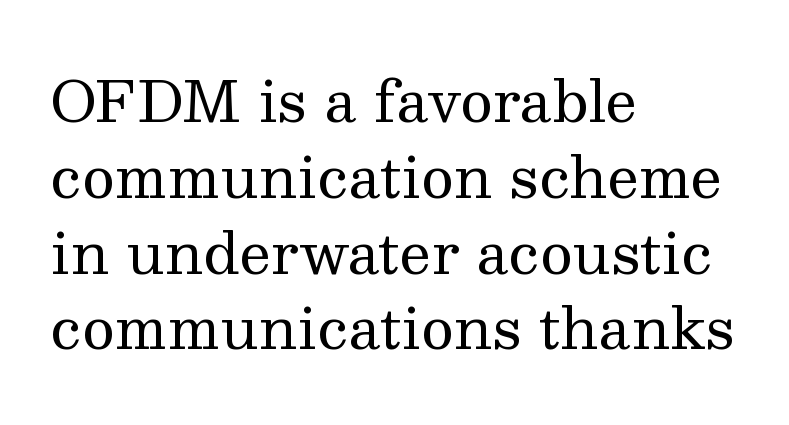
The image shows 57 px regular-weight serif type, upright; set left-aligned, normal line spacing (1.33x), normal letter spacing, not underlined; medium stroke contrast and a medium x-height.
